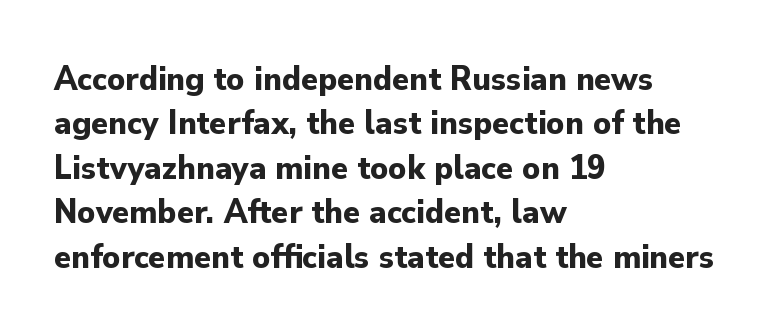
Heavy, bold letterforms. Successive baselines arrive at the customary interval. The passage shown is typed in a proportional face where columns would drift. It's the straight-up-and-down kind of type. Compared with a centered layout, this one pins lines to the left instead.
